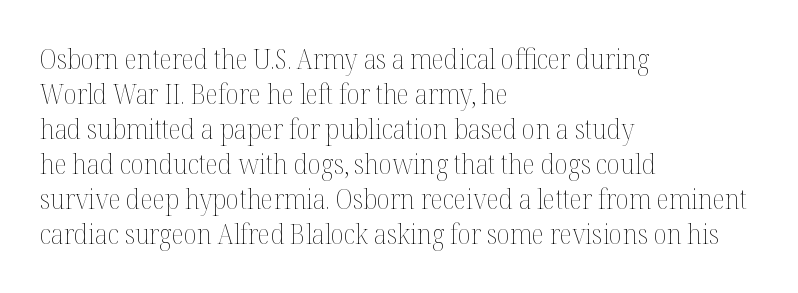
{"italic": "no", "bold": "no", "underline": "no", "align": "left", "line_spacing": "normal", "line_spacing_ratio": 1.3, "letter_spacing": "normal", "letter_spacing_em": 0.0, "glyph_px": 27}
